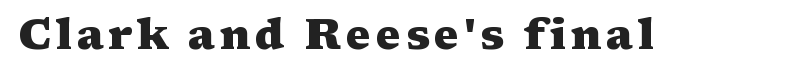
{"serif": "yes", "italic": "no", "bold": "yes", "weight": "heavy", "width": "wide", "stroke_contrast": "medium", "x_height": "medium", "monospaced": "no", "underline": "no", "glyph_px": 42}
